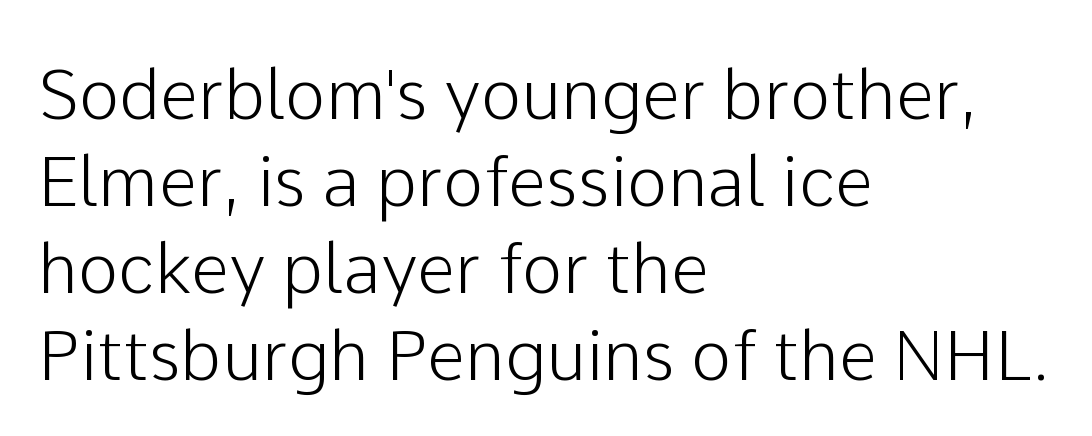
Q: Is the text italic (slanted)? A: No, it is upright.
Q: Is the typeface a serif or a sans-serif typeface? A: Sans-serif.
Q: Is the text underlined? A: No.
Q: How is the paragraph aligned? A: Left-aligned.
Q: Is the spacing between letters normal or unusually wide? A: Normal.
Q: Is the spacing between lines tight, normal or loose? A: Normal.
Q: Width (condensed, normal, or wide)? A: Normal.
Q: Stroke contrast? A: Low.
Q: x-height? A: Medium.
Q: Monospaced? A: No.
